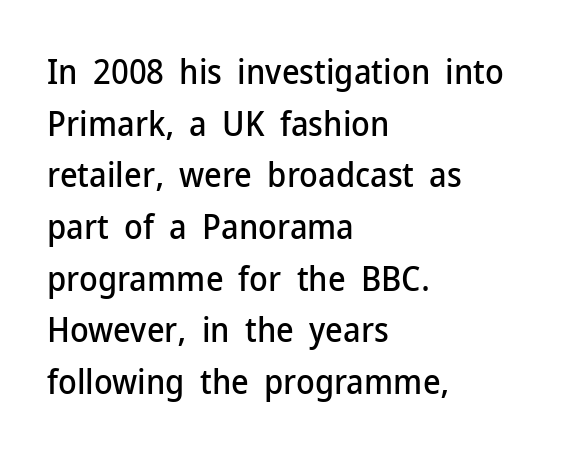
{"serif": "no", "italic": "no", "width": "normal", "stroke_contrast": "low", "x_height": "medium", "monospaced": "no", "underline": "no", "align": "left", "line_spacing": "normal", "line_spacing_ratio": 1.52, "letter_spacing": "normal", "letter_spacing_em": 0.0, "glyph_px": 34}
